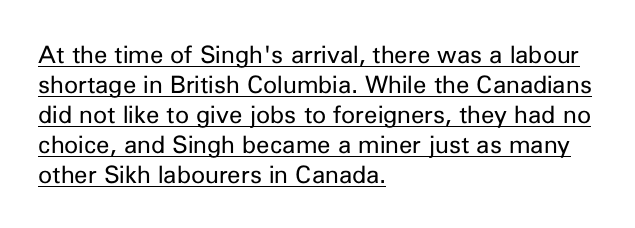
The letterforms sit shoulder to shoulder at normal distance. This sample is left-justified, so line endings fall wherever the words run out. Notice how a bar underscores the lettering throughout. Every stem runs plumb, perpendicular to the baseline. Baseline-to-baseline distance is the conventional proportion of letter height.
